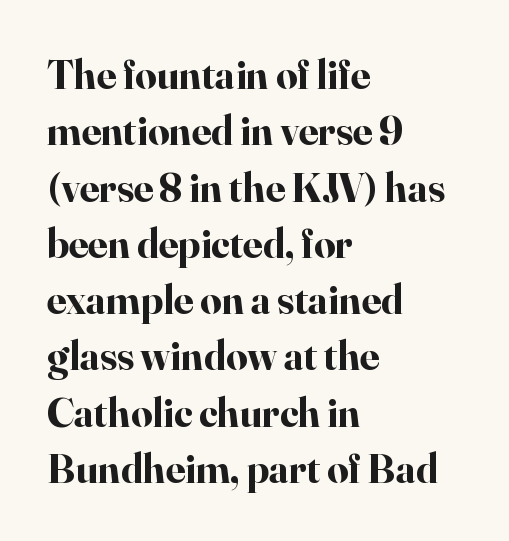
Q: Is the text bold? A: Yes.
Q: Is the text italic (slanted)? A: No, it is upright.
Q: Is the typeface a serif or a sans-serif typeface? A: Serif.
Q: Is the text underlined? A: No.
Q: How is the paragraph aligned? A: Left-aligned.
Q: Is the spacing between letters normal or unusually wide? A: Normal.
Q: Is the spacing between lines tight, normal or loose? A: Normal.
Q: Width (condensed, normal, or wide)? A: Normal.
Q: Stroke contrast? A: High.
Q: x-height? A: Small.
Q: Monospaced? A: No.
